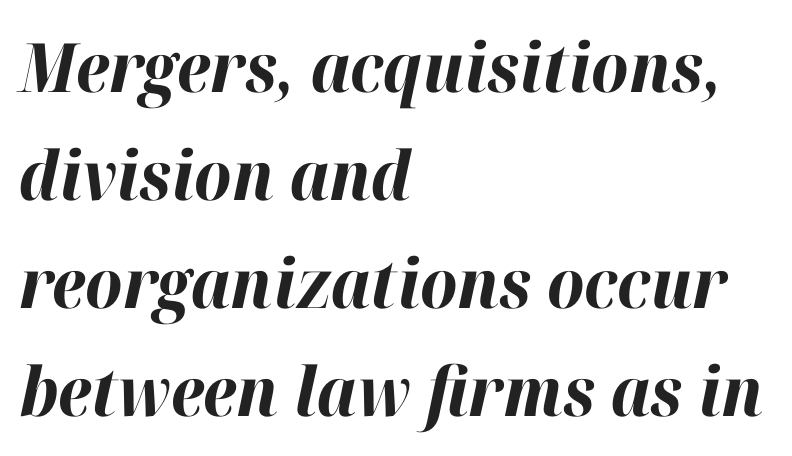
{"italic": "yes", "lean": "right", "slant_degrees": 12, "bold": "yes", "weight": "bold", "width": "normal", "stroke_contrast": "high", "x_height": "medium", "monospaced": "no", "underline": "no", "align": "left", "line_spacing": "normal", "line_spacing_ratio": 1.59, "letter_spacing": "normal", "letter_spacing_em": 0.0, "glyph_px": 68}
